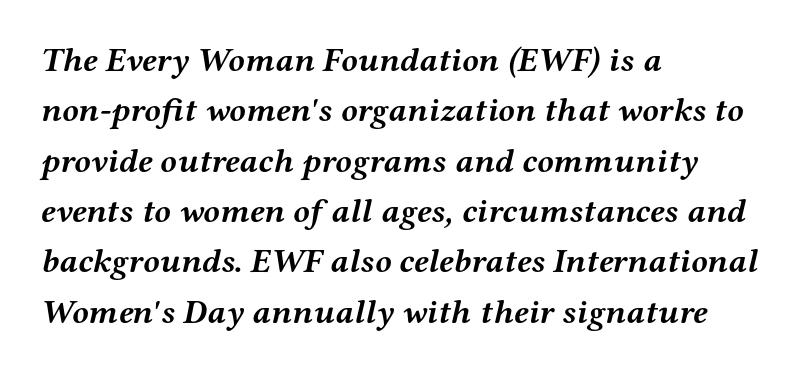
The image shows 34 px semibold, wide serif type, italic (leaning right); set left-aligned, normal line spacing (1.48x), normal letter spacing, not underlined; medium stroke contrast and a medium x-height.
